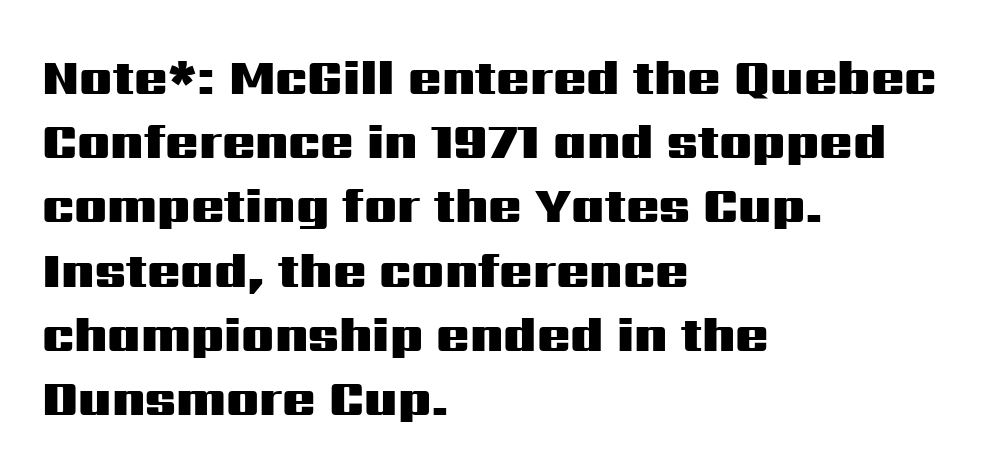
Q: Is the text bold? A: Yes.
Q: Is the text italic (slanted)? A: No, it is upright.
Q: Is the typeface a serif or a sans-serif typeface? A: Sans-serif.
Q: Is the text underlined? A: No.
Q: How is the paragraph aligned? A: Left-aligned.
Q: Is the spacing between letters normal or unusually wide? A: Normal.
Q: Is the spacing between lines tight, normal or loose? A: Normal.
Q: Width (condensed, normal, or wide)? A: Wide.
Q: Stroke contrast? A: Medium.
Q: x-height? A: Medium.
Q: Monospaced? A: No.
